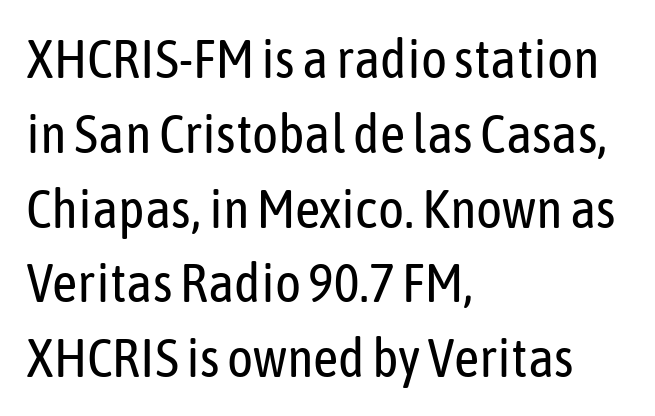
{"serif": "no", "italic": "no", "bold": "no", "weight": "regular", "width": "condensed", "stroke_contrast": "low", "x_height": "medium", "monospaced": "no", "underline": "no", "align": "left", "line_spacing": "normal", "line_spacing_ratio": 1.36, "letter_spacing": "normal", "letter_spacing_em": 0.0, "glyph_px": 55}
